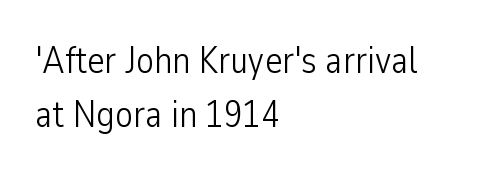
Character widths vary here, with narrow letters taking less room than wide ones. These lines keep a tight, regular rhythm from letter to letter. The typeface has the unassuming heft of standard copy or less. The foot of each line stays bare and open. The lines in this sample share a left origin and differ only in where they stop. Serif or sans? Sans — the stroke terminals are bare.
